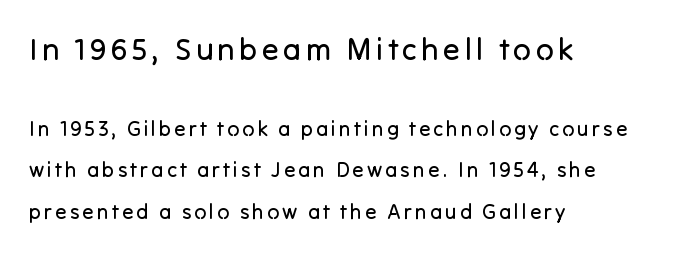
The image shows 31 px regular-weight sans-serif type, upright; set left-aligned, loose line spacing (1.97x), not underlined; the first (top) block is 1.48x larger; low stroke contrast and a medium x-height.
